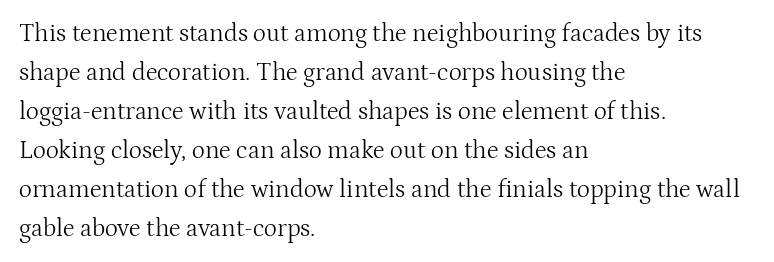
Q: Is the text bold? A: No.
Q: Is the text italic (slanted)? A: No, it is upright.
Q: Is the text underlined? A: No.
Q: How is the paragraph aligned? A: Left-aligned.
Q: Is the spacing between letters normal or unusually wide? A: Normal.
Q: Is the spacing between lines tight, normal or loose? A: Normal.
